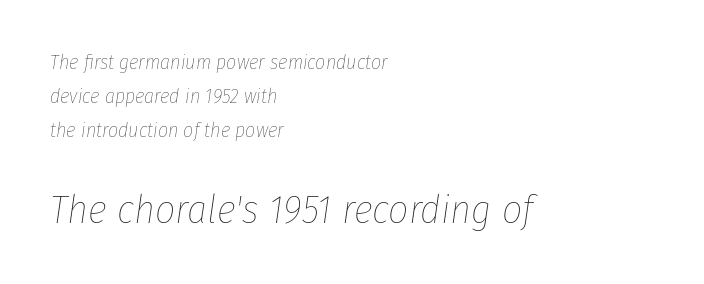
{"italic": "yes", "lean": "right", "slant_degrees": 8, "bold": "no", "weight": "thin", "width": "condensed", "stroke_contrast": "low", "x_height": "medium", "monospaced": "no", "underline": "no", "align": "left", "line_spacing_ratio": 1.71, "letter_spacing": "normal", "letter_spacing_em": 0.0, "larger_block": "second", "size_ratio": 2.0, "glyph_px": 40}
